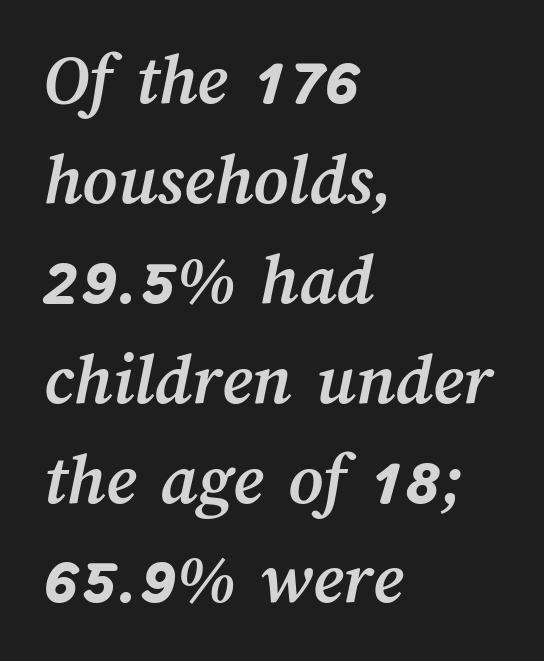
Q: Is the text bold? A: Yes.
Q: Is the text underlined? A: No.
Q: How is the paragraph aligned? A: Left-aligned.
Q: Is the spacing between letters normal or unusually wide? A: Normal.
Q: Is the spacing between lines tight, normal or loose? A: Normal.
Q: Width (condensed, normal, or wide)? A: Normal.
Q: Stroke contrast? A: Medium.
Q: x-height? A: Medium.
Q: Monospaced? A: No.
